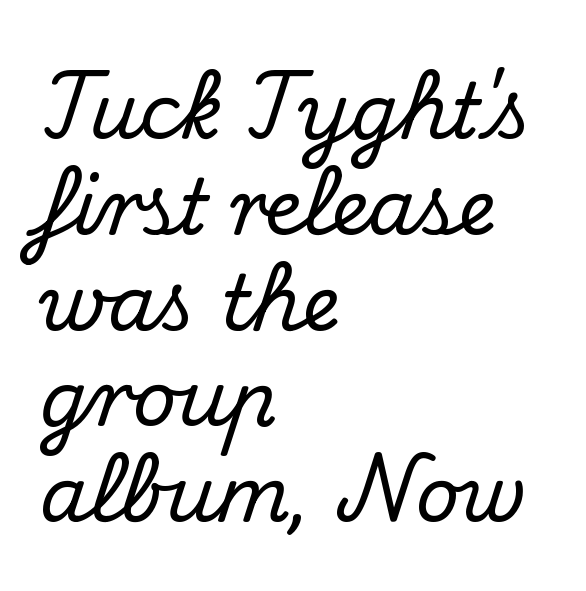
Q: Is the text italic (slanted)? A: Yes.
Q: Is the typeface a serif or a sans-serif typeface? A: Serif.
Q: Is the text underlined? A: No.
Q: How is the paragraph aligned? A: Left-aligned.
Q: Is the spacing between letters normal or unusually wide? A: Normal.
Q: Is the spacing between lines tight, normal or loose? A: Normal.
Q: Width (condensed, normal, or wide)? A: Normal.
Q: Stroke contrast? A: Medium.
Q: x-height? A: Small.
Q: Monospaced? A: No.
